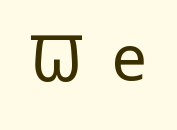
{"serif": "no", "italic": "no", "bold": "no", "weight": "regular", "width": "normal", "stroke_contrast": "low", "x_height": "large", "monospaced": "no", "underline": "no", "letter_spacing": "wide", "letter_spacing_em": 0.45, "glyph_px": 63}
